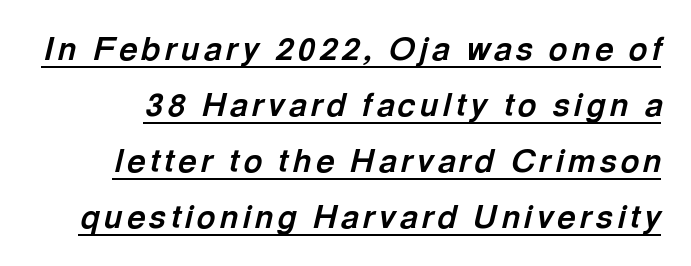
{"italic": "yes", "lean": "right", "slant_degrees": 13, "bold": "yes", "weight": "bold", "width": "normal", "x_height": "medium", "monospaced": "no", "underline": "yes", "line_spacing_ratio": 1.75, "glyph_px": 32}
